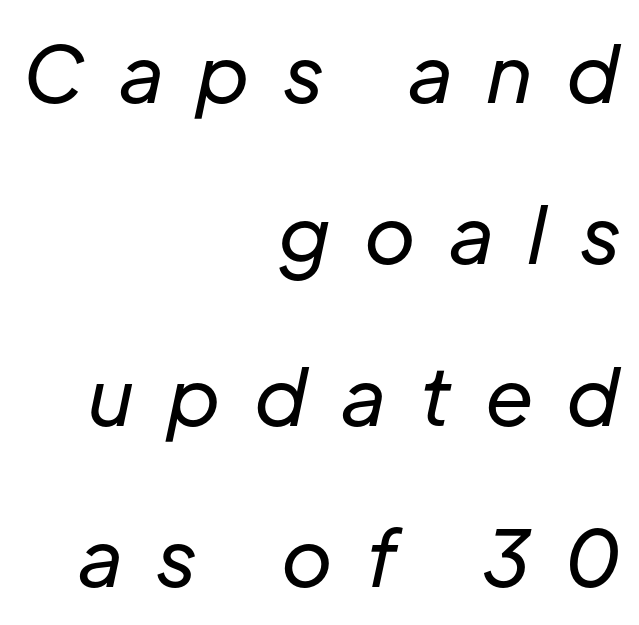
Q: Is the text bold? A: No.
Q: Is the text italic (slanted)? A: Yes, it leans right by about 12 degrees.
Q: Is the text underlined? A: No.
Q: How is the paragraph aligned? A: Right-aligned.
Q: Is the spacing between letters normal or unusually wide? A: Unusually wide.
Q: Is the spacing between lines tight, normal or loose? A: Loose.
Q: Width (condensed, normal, or wide)? A: Normal.
Q: Stroke contrast? A: Low.
Q: x-height? A: Medium.
Q: Monospaced? A: No.
